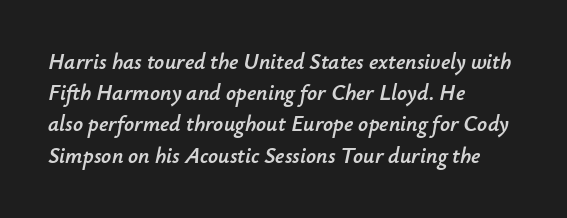
The image shows 22 px text type, italic (leaning right); set left-aligned, normal line spacing (1.42x), normal letter spacing, not underlined.
